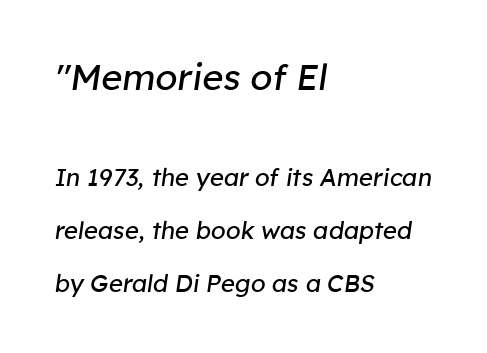
The image shows 36 px regular-weight type, italic (leaning right); set left-aligned, loose line spacing (2.21x), normal letter spacing, not underlined; the first (top) block is 1.5x larger; low stroke contrast and a medium x-height.
